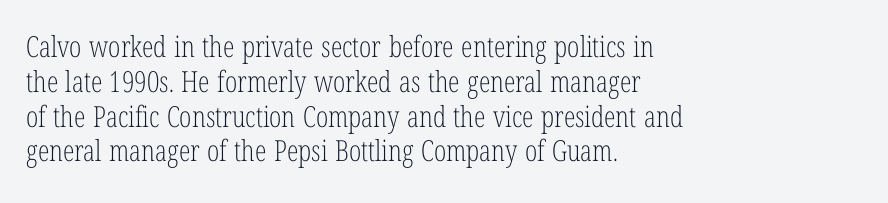
{"serif": "yes", "italic": "no", "bold": "no", "weight": "light", "width": "condensed", "stroke_contrast": "low", "x_height": "medium", "monospaced": "no", "underline": "no", "align": "left", "line_spacing_ratio": 1.2, "letter_spacing": "normal", "letter_spacing_em": 0.0, "glyph_px": 29}
